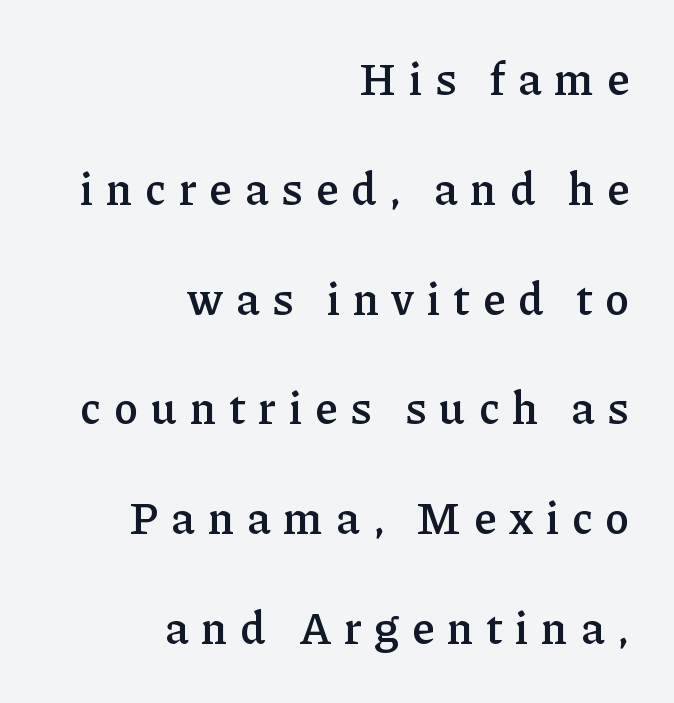
{"serif": "yes", "italic": "no", "bold": "semi", "weight": "semibold", "width": "normal", "stroke_contrast": "low", "x_height": "medium", "monospaced": "no", "underline": "no", "align": "right", "line_spacing": "loose", "line_spacing_ratio": 2.44, "letter_spacing": "wide", "letter_spacing_em": 0.29, "glyph_px": 45}
